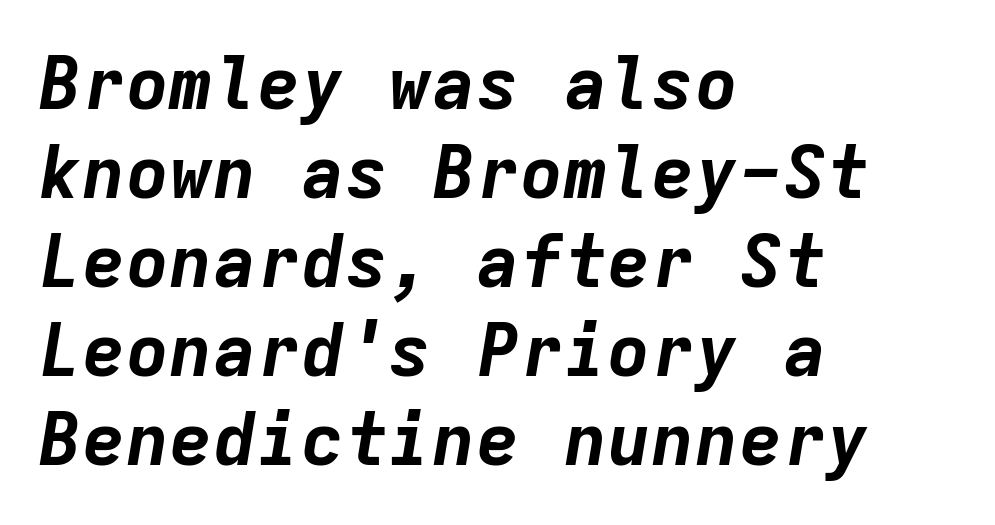
The image shows 73 px bold type, italic (leaning right), monospaced; set left-aligned, line spacing 1.22x, normal letter spacing, not underlined; low stroke contrast and a medium x-height.
